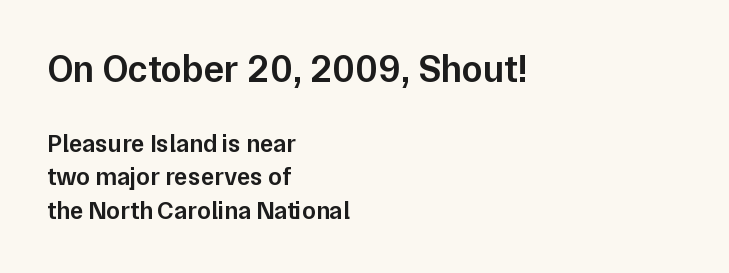
The passage shown is not underscored anywhere. Top chunk: large. Bottom chunk: small. This is the in-between weight designers call semibold or demi. Style check: upright. Quick note: interline space is typical. You could not count columns in this text — the font is proportionally spaced.
